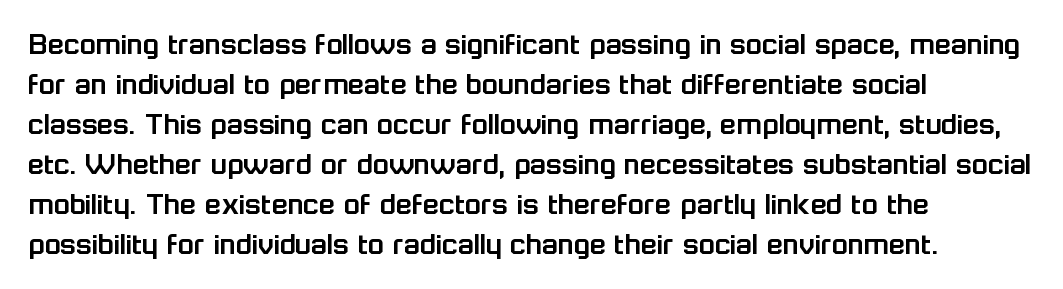
{"serif": "no", "italic": "no", "width": "normal", "stroke_contrast": "low", "x_height": "medium", "monospaced": "no", "underline": "no", "align": "left", "line_spacing_ratio": 1.21, "letter_spacing": "normal", "letter_spacing_em": 0.0, "glyph_px": 33}
